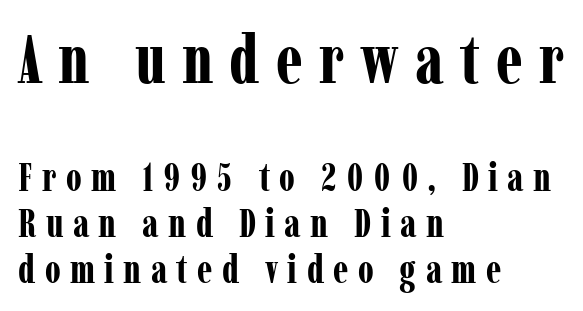
Q: Is the text bold? A: Yes.
Q: Is the text italic (slanted)? A: No, it is upright.
Q: Is the typeface a serif or a sans-serif typeface? A: Serif.
Q: Is the text underlined? A: No.
Q: How is the paragraph aligned? A: Left-aligned.
Q: Is the spacing between letters normal or unusually wide? A: Unusually wide.
Q: Which block of text is set in a larger size, the first (top) or the second (bottom)? A: The first (top) one.
Q: Width (condensed, normal, or wide)? A: Condensed.
Q: Stroke contrast? A: Low.
Q: x-height? A: Medium.
Q: Monospaced? A: No.
